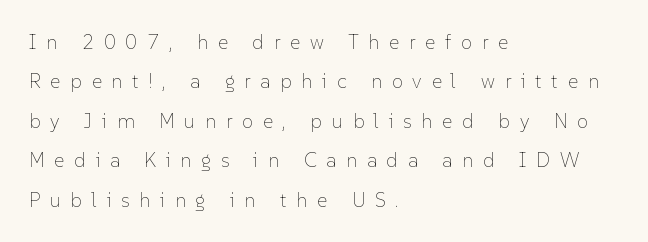
{"italic": "no", "bold": "no", "underline": "no", "align": "left", "line_spacing": "loose", "line_spacing_ratio": 1.97, "letter_spacing": "wide", "letter_spacing_em": 0.49, "glyph_px": 20}
